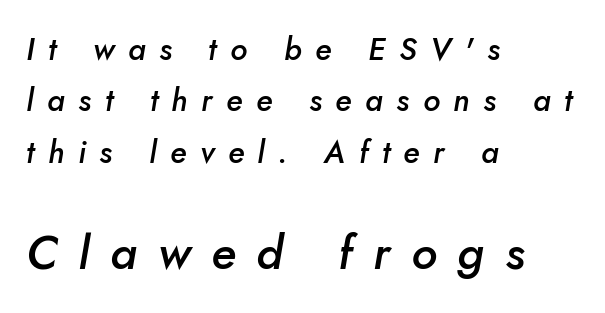
{"italic": "yes", "lean": "right", "slant_degrees": 10, "bold": "semi", "weight": "semibold", "width": "normal", "stroke_contrast": "low", "x_height": "small", "monospaced": "no", "underline": "no", "align": "left", "line_spacing": "normal", "line_spacing_ratio": 1.66, "letter_spacing": "wide", "letter_spacing_em": 0.44, "larger_block": "second", "size_ratio": 1.52, "glyph_px": 47}
